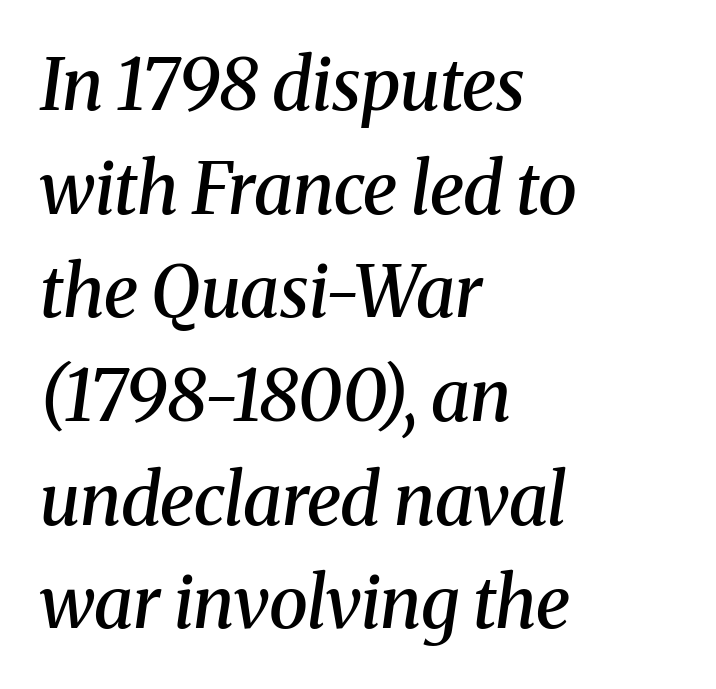
Q: Is the text bold? A: Semi-bold.
Q: Is the text italic (slanted)? A: Yes, it leans right by about 8 degrees.
Q: Is the typeface a serif or a sans-serif typeface? A: Serif.
Q: Is the text underlined? A: No.
Q: How is the paragraph aligned? A: Left-aligned.
Q: Is the spacing between letters normal or unusually wide? A: Normal.
Q: Is the spacing between lines tight, normal or loose? A: Normal.
Q: Width (condensed, normal, or wide)? A: Normal.
Q: Stroke contrast? A: Medium.
Q: x-height? A: Medium.
Q: Monospaced? A: No.
